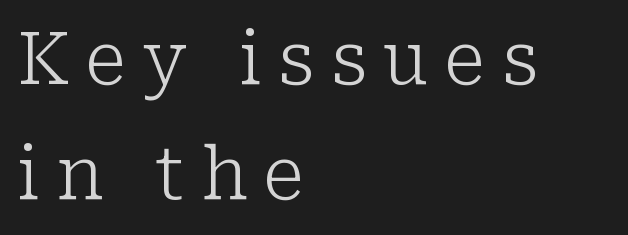
{"serif": "yes", "italic": "no", "bold": "no", "weight": "light", "width": "normal", "stroke_contrast": "low", "x_height": "medium", "monospaced": "no", "underline": "no", "align": "left", "line_spacing": "normal", "line_spacing_ratio": 1.6, "letter_spacing": "wide", "letter_spacing_em": 0.23, "glyph_px": 72}
